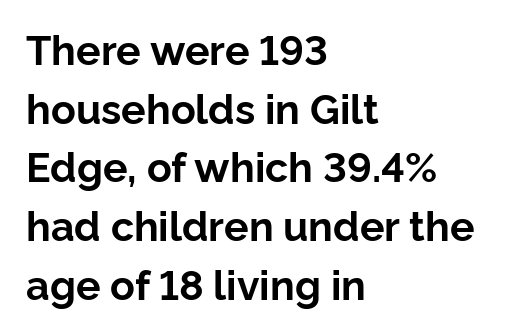
How heavy is the stroke? Heavy — this is a bold. Notice how descenders clear the ascenders below comfortably — that's standard leading. Each letter keeps its own natural width here, so spacing adapts to shape. Short and long lines alike share a common starting point at left.
